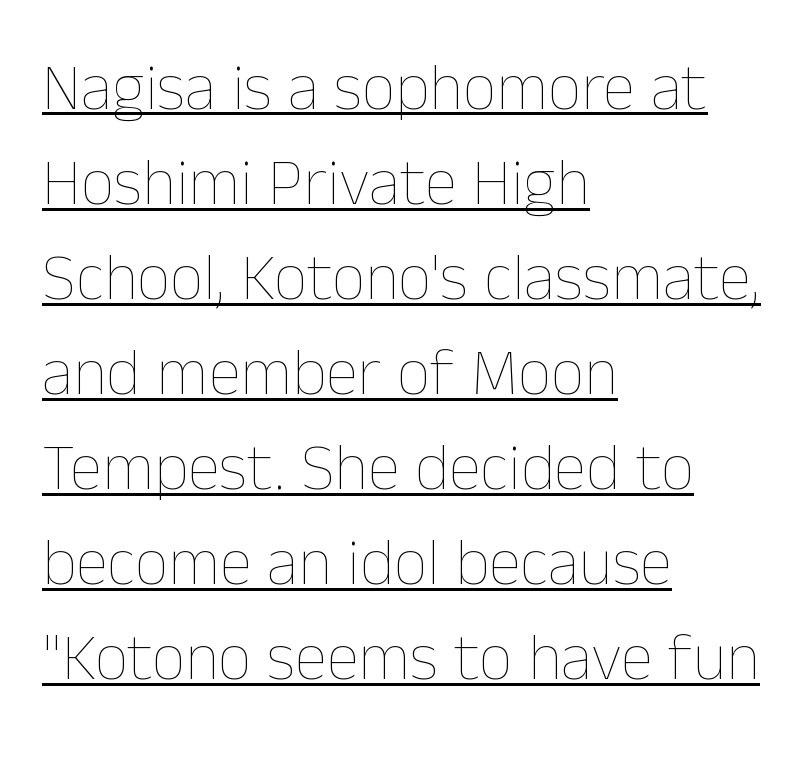
Q: Is the text bold? A: No.
Q: Is the text italic (slanted)? A: No, it is upright.
Q: Is the text underlined? A: Yes.
Q: How is the paragraph aligned? A: Left-aligned.
Q: Is the spacing between letters normal or unusually wide? A: Normal.
Q: Is the spacing between lines tight, normal or loose? A: Normal.
Q: Width (condensed, normal, or wide)? A: Normal.
Q: Stroke contrast? A: Low.
Q: x-height? A: Medium.
Q: Monospaced? A: No.
